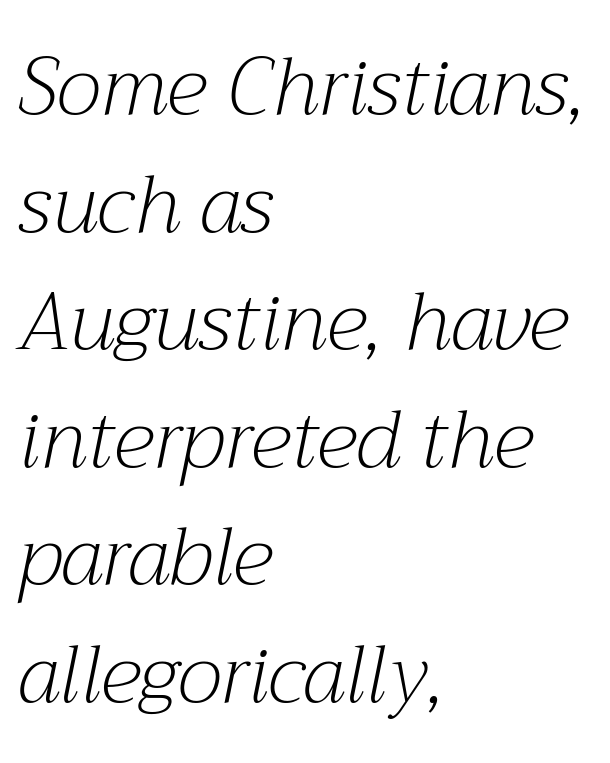
Q: Is the text bold? A: No.
Q: Is the text italic (slanted)? A: Yes, it leans right by about 12 degrees.
Q: Is the typeface a serif or a sans-serif typeface? A: Serif.
Q: Is the text underlined? A: No.
Q: How is the paragraph aligned? A: Left-aligned.
Q: Is the spacing between letters normal or unusually wide? A: Normal.
Q: Is the spacing between lines tight, normal or loose? A: Normal.
Q: Width (condensed, normal, or wide)? A: Normal.
Q: Stroke contrast? A: Medium.
Q: x-height? A: Medium.
Q: Monospaced? A: No.
